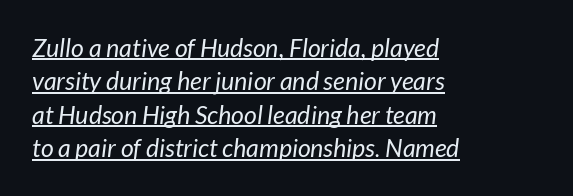
{"italic": "yes", "lean": "right", "slant_degrees": 7, "bold": "no", "underline": "yes", "align": "left", "line_spacing": "normal", "line_spacing_ratio": 1.34, "letter_spacing": "normal", "letter_spacing_em": 0.0, "glyph_px": 25}
